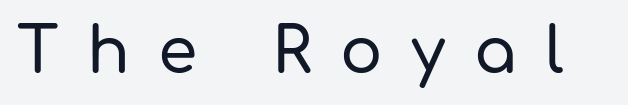
Q: Is the text italic (slanted)? A: No, it is upright.
Q: Is the typeface a serif or a sans-serif typeface? A: Sans-serif.
Q: Is the text underlined? A: No.
Q: Is the spacing between letters normal or unusually wide? A: Unusually wide.
Q: Width (condensed, normal, or wide)? A: Normal.
Q: Stroke contrast? A: Low.
Q: x-height? A: Medium.
Q: Monospaced? A: No.
